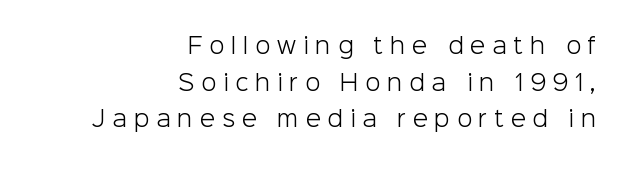
Q: Is the text bold? A: No.
Q: Is the text italic (slanted)? A: No, it is upright.
Q: Is the text underlined? A: No.
Q: How is the paragraph aligned? A: Right-aligned.
Q: Is the spacing between letters normal or unusually wide? A: Unusually wide.
Q: Is the spacing between lines tight, normal or loose? A: Normal.
